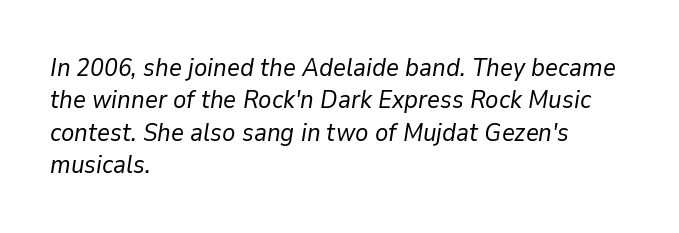
The image shows 25 px text type, italic (leaning right); set left-aligned, normal line spacing (1.3x), normal letter spacing, not underlined.
